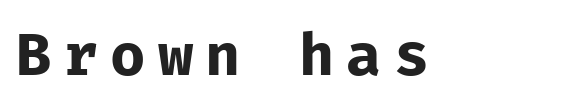
{"serif": "no", "italic": "no", "bold": "no", "weight": "regular", "width": "normal", "stroke_contrast": "low", "x_height": "medium", "monospaced": "yes", "underline": "no", "letter_spacing": "wide", "letter_spacing_em": 0.2, "glyph_px": 59}
